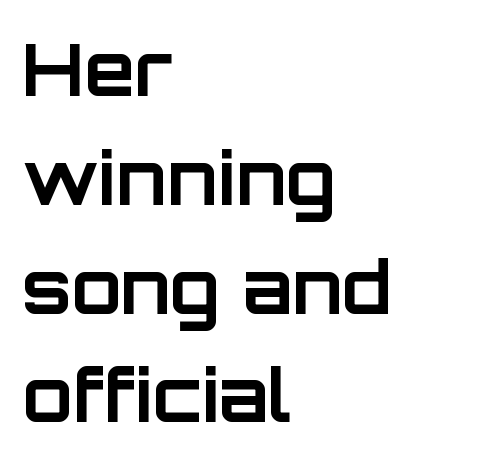
{"serif": "no", "italic": "no", "bold": "yes", "weight": "bold", "width": "normal", "stroke_contrast": "low", "x_height": "large", "monospaced": "no", "underline": "no", "align": "left", "line_spacing": "normal", "line_spacing_ratio": 1.49, "letter_spacing": "normal", "letter_spacing_em": 0.0, "glyph_px": 73}
